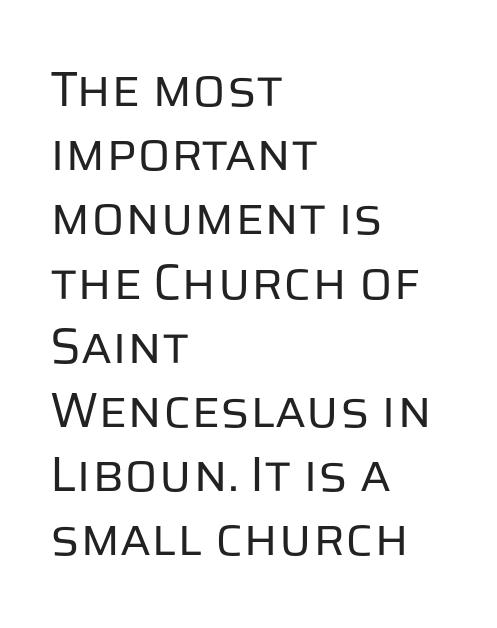
{"serif": "no", "italic": "no", "bold": "no", "weight": "regular", "width": "normal", "stroke_contrast": "low", "x_height": "large", "monospaced": "no", "underline": "no", "align": "left", "line_spacing": "normal", "line_spacing_ratio": 1.31, "letter_spacing": "normal", "letter_spacing_em": 0.0, "glyph_px": 49}
